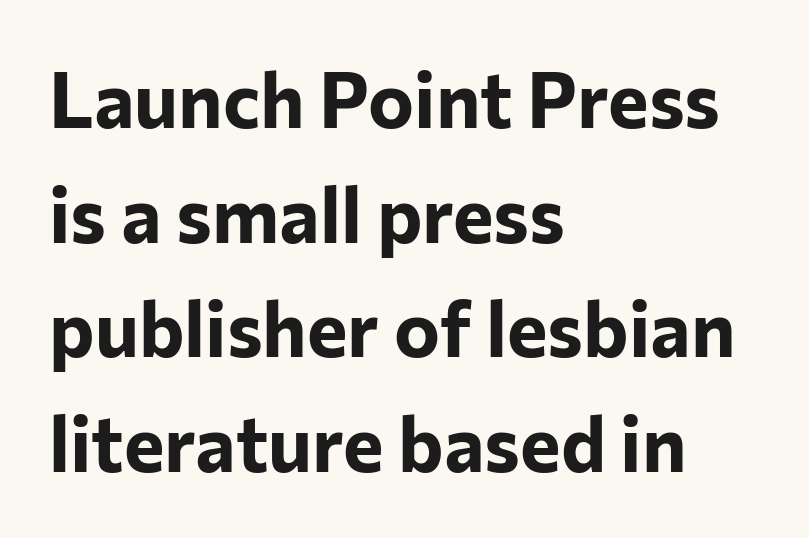
Q: Is the text bold? A: Yes.
Q: Is the text italic (slanted)? A: No, it is upright.
Q: Is the typeface a serif or a sans-serif typeface? A: Sans-serif.
Q: Is the text underlined? A: No.
Q: How is the paragraph aligned? A: Left-aligned.
Q: Is the spacing between letters normal or unusually wide? A: Normal.
Q: Is the spacing between lines tight, normal or loose? A: Normal.
Q: Width (condensed, normal, or wide)? A: Normal.
Q: Stroke contrast? A: Low.
Q: x-height? A: Medium.
Q: Monospaced? A: No.
